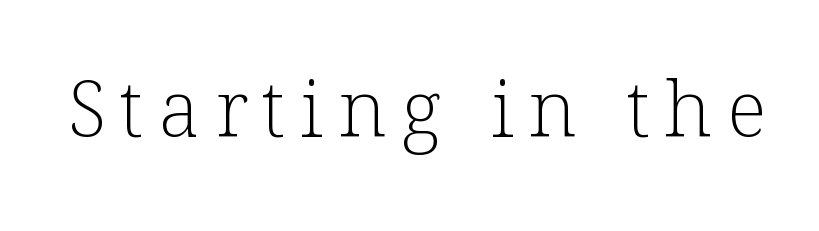
The font's upright variant was chosen for this text. A clean baseline with only descenders dipping below it. In terms of letterform style, serifs are clearly present. Is this a fixed-width face? No — the glyphs have proportional, varying widths. No letter is thick-stroked: the sample isn't bold.
